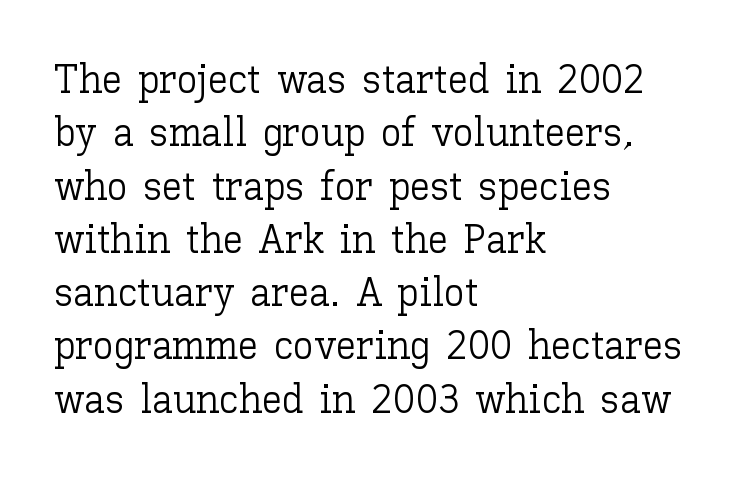
{"italic": "no", "bold": "no", "weight": "light", "width": "normal", "stroke_contrast": "low", "x_height": "medium", "monospaced": "no", "underline": "no", "align": "left", "line_spacing": "normal", "line_spacing_ratio": 1.3, "letter_spacing": "normal", "letter_spacing_em": 0.0, "glyph_px": 41}
